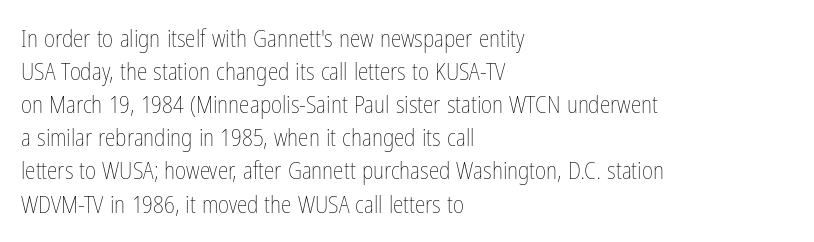
{"italic": "no", "bold": "no", "underline": "no", "align": "left", "line_spacing": "normal", "line_spacing_ratio": 1.38, "letter_spacing": "normal", "letter_spacing_em": 0.0, "glyph_px": 24}
